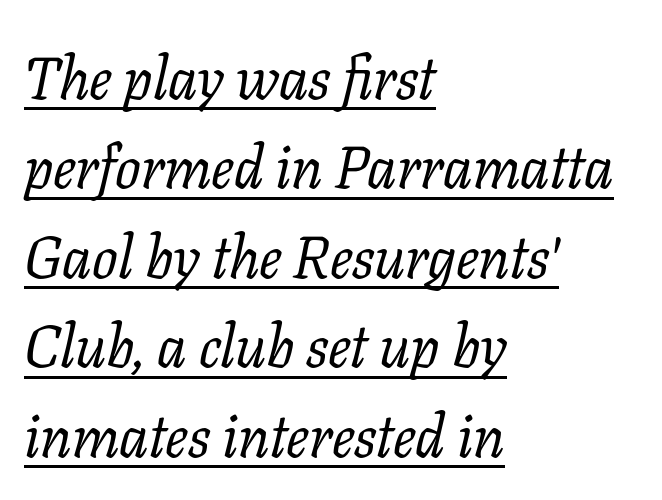
{"serif": "yes", "italic": "yes", "lean": "right", "slant_degrees": 11, "bold": "no", "weight": "regular", "width": "normal", "stroke_contrast": "low", "x_height": "medium", "monospaced": "no", "underline": "yes", "align": "left", "line_spacing": "normal", "line_spacing_ratio": 1.49, "letter_spacing": "normal", "letter_spacing_em": 0.0, "glyph_px": 60}
